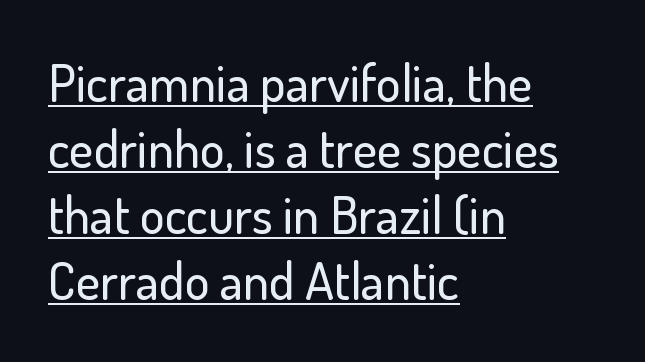
The letterforms sit shoulder to shoulder at normal distance. The sample's only ornament is a line tracing under the words. Examine the stroke ends and you'll find no serifs. One-word summary of the alignment: left. Successive baselines arrive at the customary interval. Varying glyph widths throughout — classic text-font behaviour.
